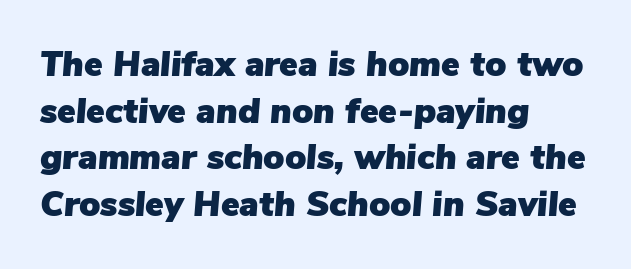
{"italic": "yes", "lean": "right", "slant_degrees": 5, "width": "normal", "stroke_contrast": "low", "x_height": "medium", "monospaced": "no", "underline": "no", "align": "left", "line_spacing": "normal", "line_spacing_ratio": 1.33, "letter_spacing": "normal", "letter_spacing_em": 0.0, "glyph_px": 35}
